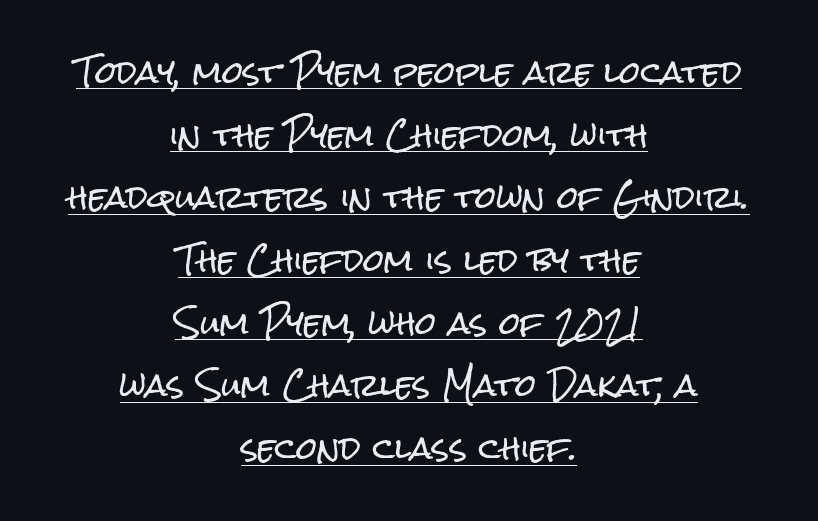
Q: Is the text italic (slanted)? A: No, it is upright.
Q: Is the typeface a serif or a sans-serif typeface? A: Sans-serif.
Q: Is the text underlined? A: Yes.
Q: How is the paragraph aligned? A: Centered.
Q: Is the spacing between letters normal or unusually wide? A: Normal.
Q: Is the spacing between lines tight, normal or loose? A: Loose.
Q: Width (condensed, normal, or wide)? A: Condensed.
Q: Stroke contrast? A: Low.
Q: x-height? A: Medium.
Q: Monospaced? A: No.
